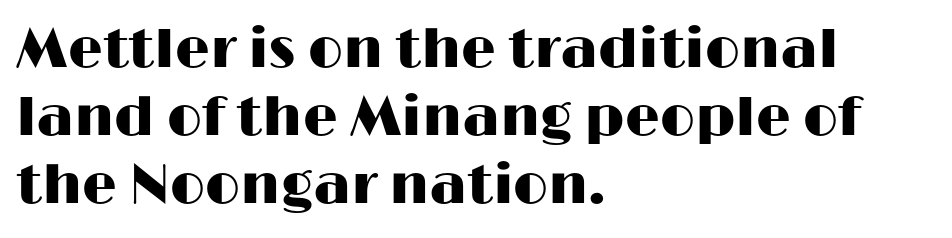
Q: Is the text italic (slanted)? A: No, it is upright.
Q: Is the typeface a serif or a sans-serif typeface? A: Sans-serif.
Q: Is the text underlined? A: No.
Q: How is the paragraph aligned? A: Left-aligned.
Q: Is the spacing between letters normal or unusually wide? A: Normal.
Q: Width (condensed, normal, or wide)? A: Wide.
Q: Stroke contrast? A: High.
Q: x-height? A: Medium.
Q: Monospaced? A: No.
